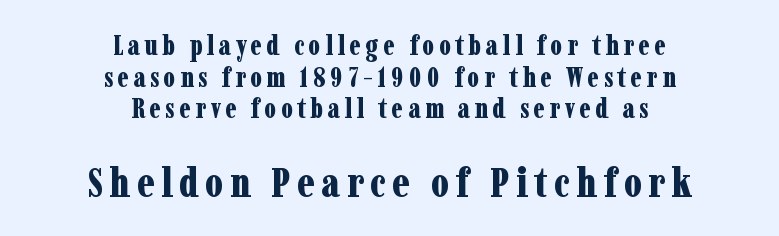
Q: Is the text bold? A: Yes.
Q: Is the text italic (slanted)? A: No, it is upright.
Q: Is the typeface a serif or a sans-serif typeface? A: Serif.
Q: Is the text underlined? A: No.
Q: How is the paragraph aligned? A: Centered.
Q: Is the spacing between lines tight, normal or loose? A: Tight.
Q: Which block of text is set in a larger size, the first (top) or the second (bottom)? A: The second (bottom) one.
Q: Width (condensed, normal, or wide)? A: Condensed.
Q: Stroke contrast? A: Low.
Q: x-height? A: Medium.
Q: Monospaced? A: No.
